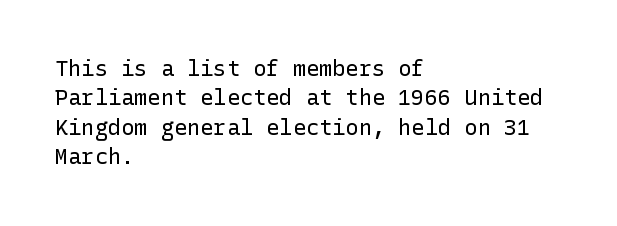
{"italic": "no", "bold": "no", "underline": "no", "align": "left", "line_spacing": "normal", "line_spacing_ratio": 1.34, "letter_spacing": "normal", "letter_spacing_em": 0.0, "glyph_px": 22}
